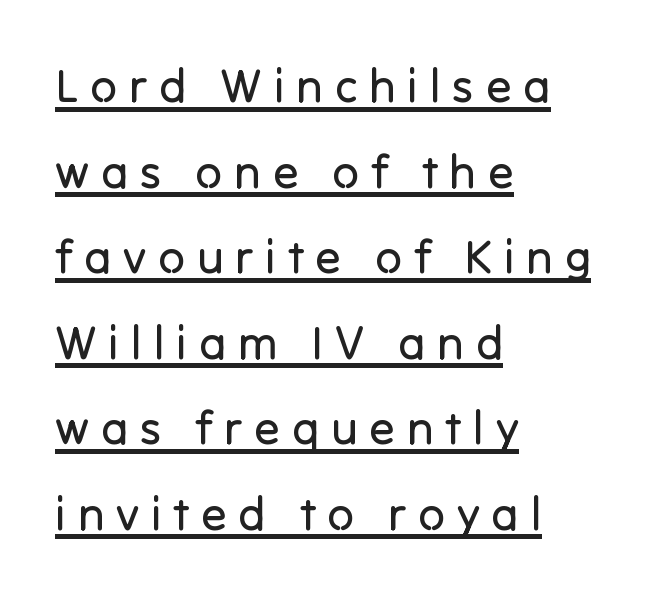
Q: Is the text bold? A: No.
Q: Is the text italic (slanted)? A: No, it is upright.
Q: Is the typeface a serif or a sans-serif typeface? A: Sans-serif.
Q: Is the text underlined? A: Yes.
Q: How is the paragraph aligned? A: Left-aligned.
Q: Is the spacing between letters normal or unusually wide? A: Unusually wide.
Q: Width (condensed, normal, or wide)? A: Normal.
Q: Stroke contrast? A: Low.
Q: x-height? A: Medium.
Q: Monospaced? A: No.
